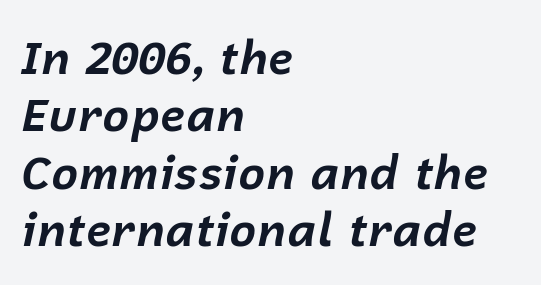
The rendering anchors every line to the left-hand side. The font's italic variant was chosen for this text. This sample has the flowing, uneven cadence of proportional lettering. Whoever set this chose a conventional vertical rhythm. The typesetting leans heavy: a genuine bold.
